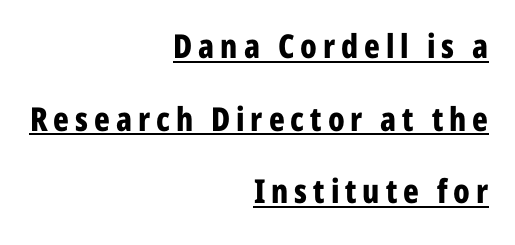
Successive baselines arrive slowly, with a big drop between each. This is underlined copy, the kind a proofreader might mark for attention. Reading down the block, your eye finds every line finishing at a fixed right position. Stroke terminals: plain, sans-serif. Heavy, bold letterforms.
